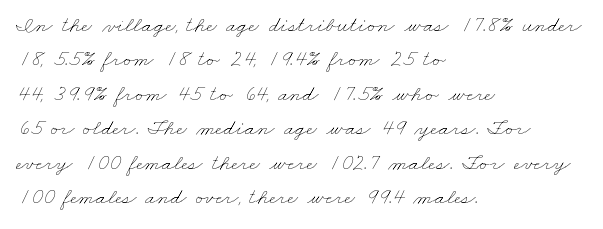
On a weight scale, this lands at 450 or below. Tracking here is standard; glyphs follow each other at the usual distance. Anything drawn beneath the words? Only blank space. Notice how the passage keeps a crisp vertical edge on the left only. The line-height multiplier appears to be the usual default.
